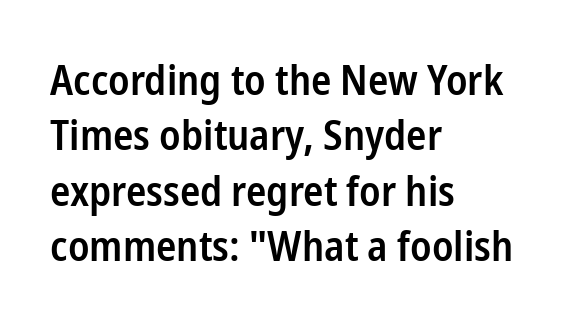
Descender tails drop into unmarked territory. Notice how descenders clear the ascenders below comfortably — that's standard leading. Are there feet on the stems? There aren't — it's a sans. Honestly, the letter spacing is just normal — you wouldn't notice it. All the whitespace from short lines collects on the right. Think of a printed novel: that variable character pitch is what you see here.
